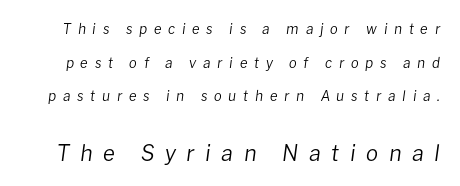
Lines of text with bare space underneath. This layout puts the modest block above and the oversized block below. It's the slanting kind of type. Characters follow at a spacing far wider than the type designer built in. Leading: increased.
